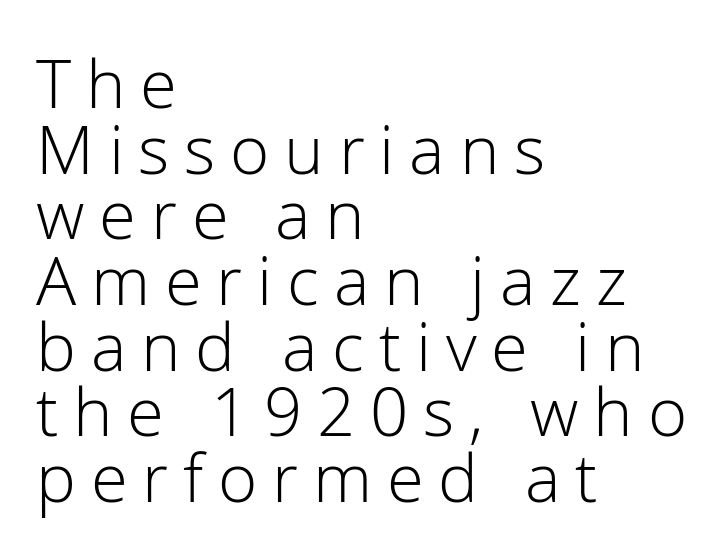
Stroke thickness stays within the range of a standard reading face or lighter. These lines were composed using upright roman letters. Decoration check: the copy has no underline. Characters follow at a spacing far wider than the type designer built in. Summary of vertical rhythm: compact, with narrow interline spacing. The lines are quadded left.
